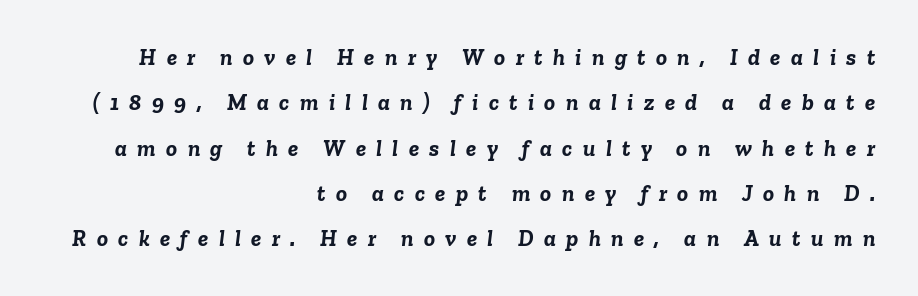
Q: Is the text bold? A: Yes.
Q: Is the text italic (slanted)? A: Yes, it leans right by about 6 degrees.
Q: Is the text underlined? A: No.
Q: How is the paragraph aligned? A: Right-aligned.
Q: Is the spacing between letters normal or unusually wide? A: Unusually wide.
Q: Is the spacing between lines tight, normal or loose? A: Loose.
